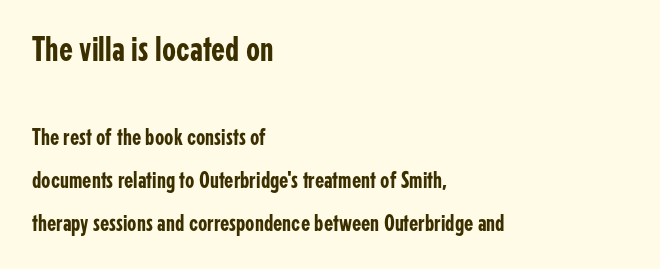
The image shows 36 px condensed sans-serif type, upright; set left-aligned, line spacing 1.8x, normal letter spacing, not underlined; the first (top) block is 1.5x larger; low stroke contrast and a medium x-height.
